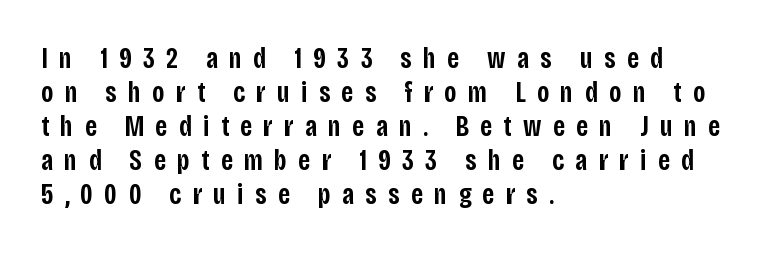
The image shows 29 px semibold, condensed sans-serif type, upright; set left-aligned, line spacing 1.17x, unusually wide letter spacing (+0.39 em), not underlined; low stroke contrast and a large x-height.
